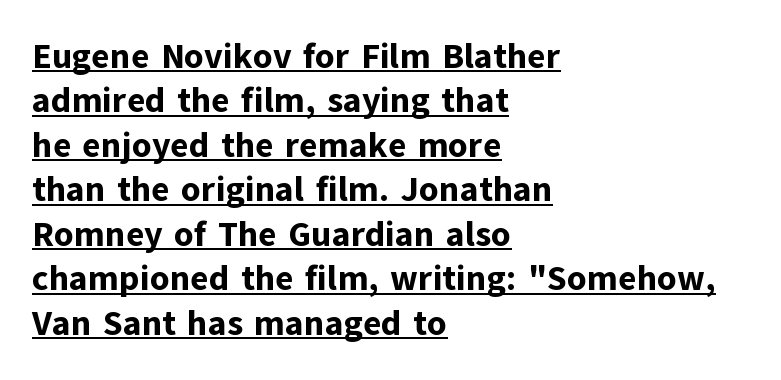
The image shows 35 px bold sans-serif type, upright; set left-aligned, normal line spacing (1.27x), normal letter spacing, underlined; low stroke contrast and a medium x-height.
